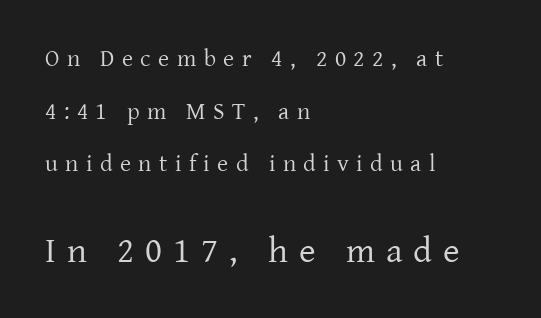
Q: Is the text bold? A: No.
Q: Is the text italic (slanted)? A: No, it is upright.
Q: Is the typeface a serif or a sans-serif typeface? A: Serif.
Q: Is the text underlined? A: No.
Q: How is the paragraph aligned? A: Left-aligned.
Q: Is the spacing between letters normal or unusually wide? A: Unusually wide.
Q: Is the spacing between lines tight, normal or loose? A: Loose.
Q: Which block of text is set in a larger size, the first (top) or the second (bottom)? A: The second (bottom) one.
Q: Width (condensed, normal, or wide)? A: Normal.
Q: Stroke contrast? A: Low.
Q: x-height? A: Medium.
Q: Monospaced? A: No.
